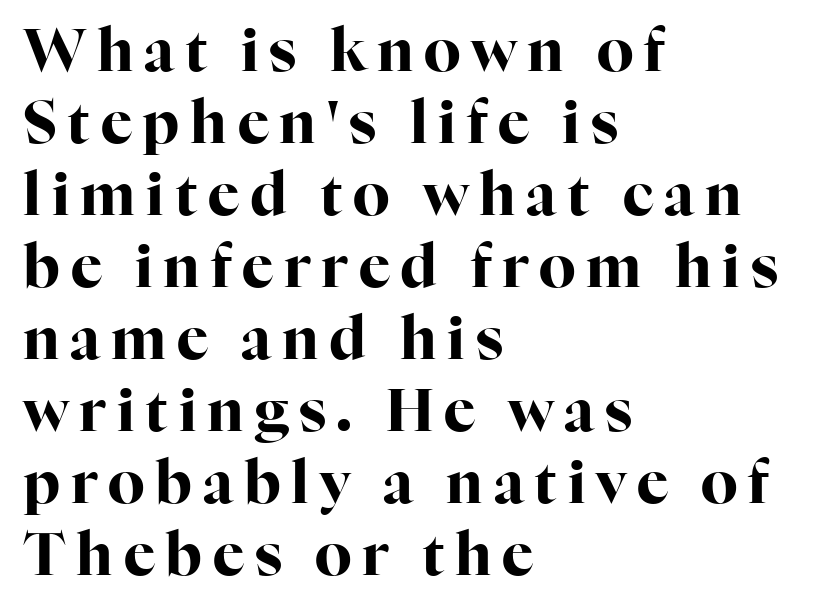
The image shows 59 px bold serif type, upright; set left-aligned, line spacing 1.22x, not underlined; high stroke contrast and a medium x-height.
